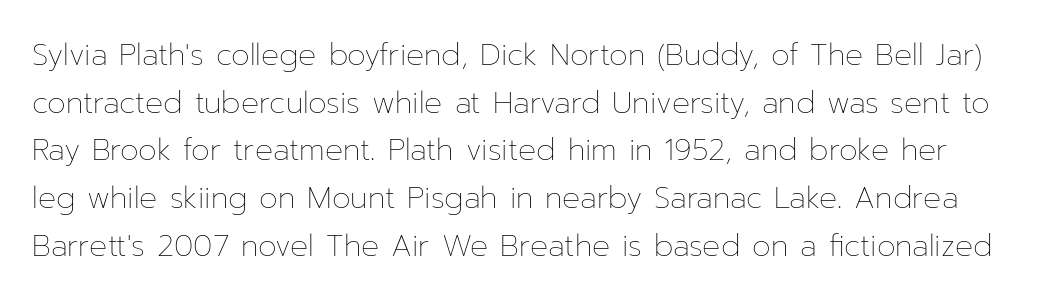
{"italic": "no", "bold": "no", "weight": "thin", "width": "normal", "stroke_contrast": "low", "x_height": "medium", "monospaced": "no", "underline": "no", "line_spacing": "normal", "line_spacing_ratio": 1.59, "letter_spacing": "normal", "letter_spacing_em": 0.0, "glyph_px": 30}
